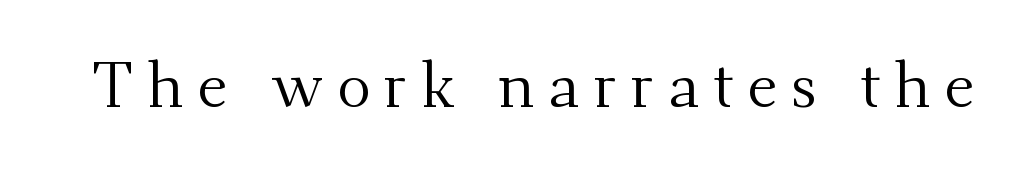
Q: Is the text bold? A: No.
Q: Is the text italic (slanted)? A: No, it is upright.
Q: Is the typeface a serif or a sans-serif typeface? A: Serif.
Q: Is the text underlined? A: No.
Q: Is the spacing between letters normal or unusually wide? A: Unusually wide.
Q: Width (condensed, normal, or wide)? A: Normal.
Q: Stroke contrast? A: Medium.
Q: x-height? A: Small.
Q: Monospaced? A: No.
